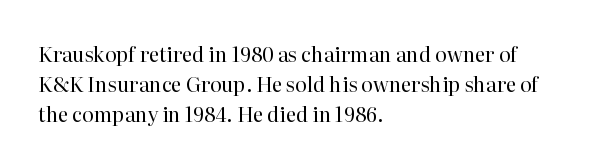
Q: Is the text bold? A: No.
Q: Is the text italic (slanted)? A: No, it is upright.
Q: Is the text underlined? A: No.
Q: How is the paragraph aligned? A: Left-aligned.
Q: Is the spacing between letters normal or unusually wide? A: Normal.
Q: Is the spacing between lines tight, normal or loose? A: Normal.
